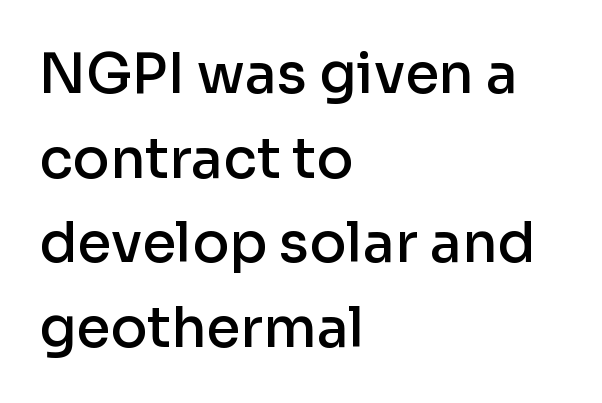
The rag falls on the right side of this text block. Strokes here are thickened, but only to semibold level. No italicization has been applied; the sample stays upright. Successive baselines arrive at the customary interval. You could not count columns in this text — the font is proportionally spaced.
